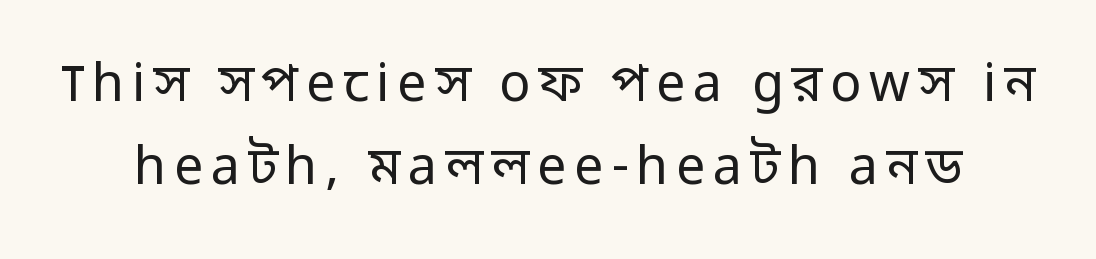
{"serif": "no", "italic": "no", "bold": "no", "weight": "regular", "width": "normal", "stroke_contrast": "low", "x_height": "medium", "monospaced": "no", "underline": "no", "line_spacing": "normal", "line_spacing_ratio": 1.59, "glyph_px": 52}
